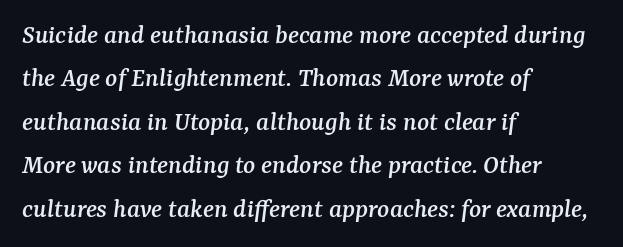
The image shows 28 px serif type, italic (leaning right); set left-aligned, normal line spacing (1.55x), normal letter spacing, not underlined; medium stroke contrast and a medium x-height.
